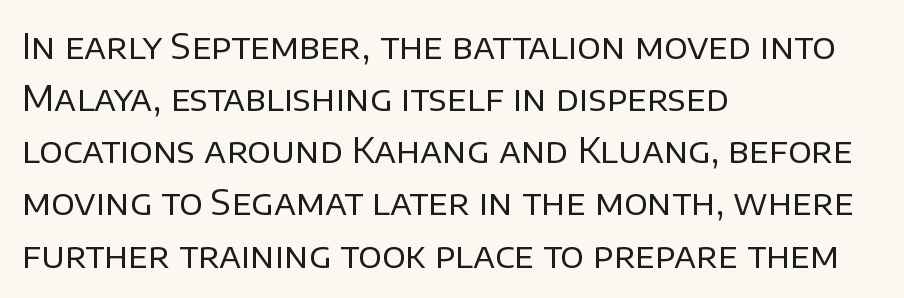
The compositor pushed each line to the left boundary. Leading matches the norm, producing a regular column. Think standard paragraph weight, or any step lighter than that. Tall strokes in this sample are plumb rather than angled.
